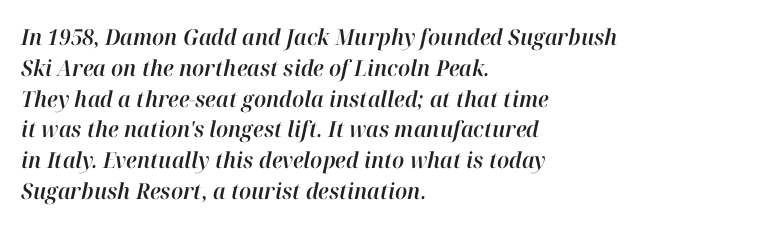
{"italic": "yes", "lean": "right", "slant_degrees": 12, "underline": "no", "align": "left", "line_spacing": "normal", "line_spacing_ratio": 1.4, "letter_spacing": "normal", "letter_spacing_em": 0.0, "glyph_px": 22}
